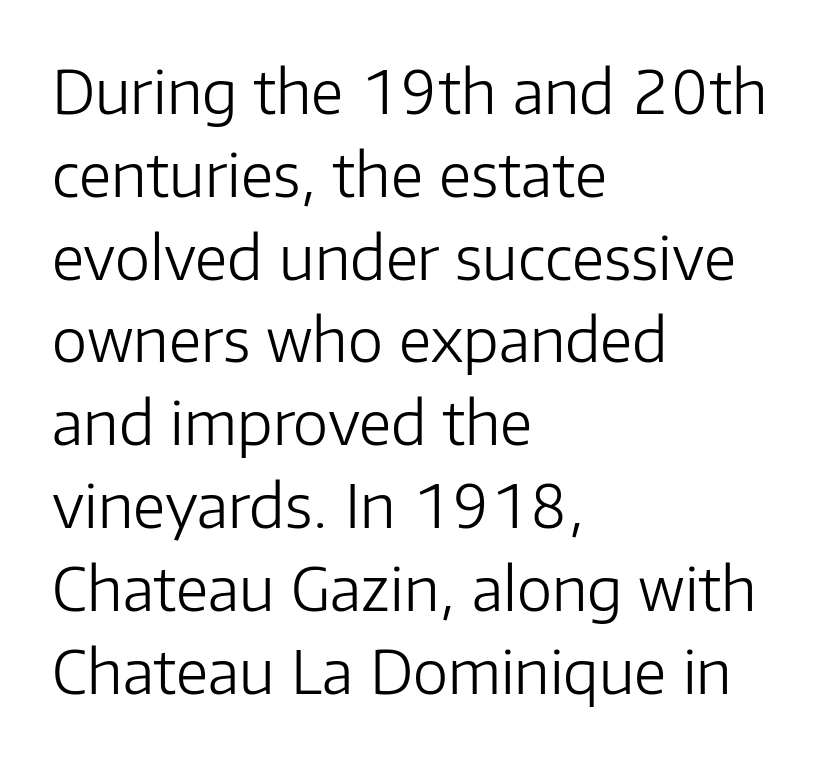
Q: Is the text bold? A: No.
Q: Is the text italic (slanted)? A: No, it is upright.
Q: Is the typeface a serif or a sans-serif typeface? A: Sans-serif.
Q: Is the text underlined? A: No.
Q: How is the paragraph aligned? A: Left-aligned.
Q: Is the spacing between letters normal or unusually wide? A: Normal.
Q: Is the spacing between lines tight, normal or loose? A: Normal.
Q: Width (condensed, normal, or wide)? A: Normal.
Q: Stroke contrast? A: Low.
Q: x-height? A: Medium.
Q: Monospaced? A: No.
